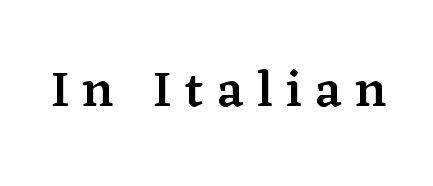
Q: Is the text bold? A: Semi-bold.
Q: Is the text italic (slanted)? A: No, it is upright.
Q: Is the typeface a serif or a sans-serif typeface? A: Serif.
Q: Is the text underlined? A: No.
Q: Is the spacing between letters normal or unusually wide? A: Unusually wide.
Q: Width (condensed, normal, or wide)? A: Normal.
Q: Stroke contrast? A: Low.
Q: x-height? A: Medium.
Q: Monospaced? A: No.
